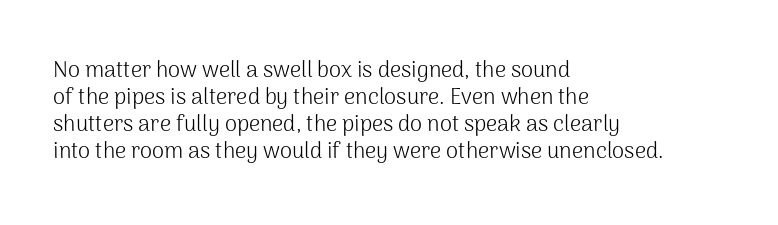
{"italic": "no", "bold": "no", "underline": "no", "align": "left", "line_spacing_ratio": 1.23, "letter_spacing": "normal", "letter_spacing_em": 0.0, "glyph_px": 22}
